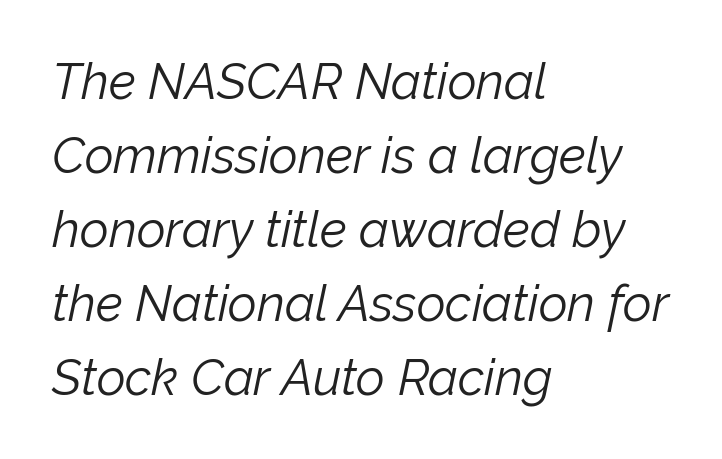
The image shows 50 px light type, italic (leaning right); set left-aligned, normal line spacing (1.48x), normal letter spacing, not underlined; low stroke contrast and a medium x-height.
